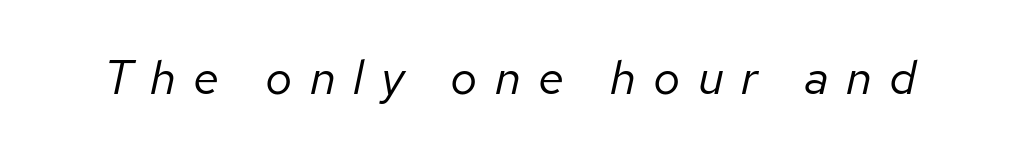
Q: Is the text bold? A: No.
Q: Is the text italic (slanted)? A: Yes, it leans right by about 12 degrees.
Q: Is the text underlined? A: No.
Q: Is the spacing between letters normal or unusually wide? A: Unusually wide.
Q: Width (condensed, normal, or wide)? A: Normal.
Q: Stroke contrast? A: Low.
Q: x-height? A: Medium.
Q: Monospaced? A: No.
